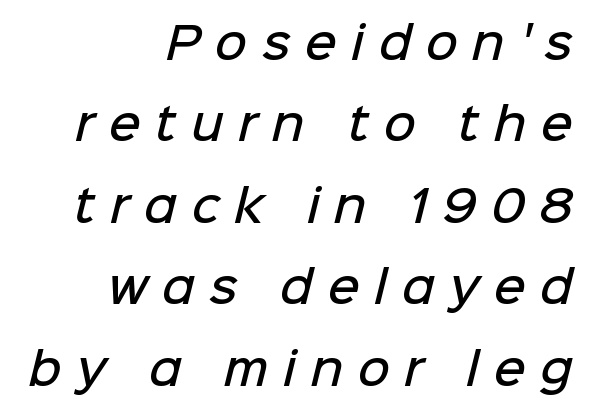
{"serif": "no", "bold": "semi", "weight": "semibold", "width": "normal", "stroke_contrast": "low", "x_height": "medium", "monospaced": "no", "underline": "no", "align": "right", "line_spacing_ratio": 1.85, "letter_spacing": "wide", "letter_spacing_em": 0.33, "glyph_px": 44}
